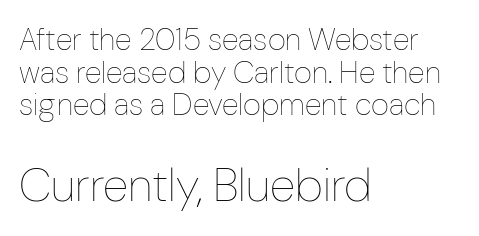
Q: Is the text bold? A: No.
Q: Is the text italic (slanted)? A: No, it is upright.
Q: Is the text underlined? A: No.
Q: How is the paragraph aligned? A: Left-aligned.
Q: Is the spacing between letters normal or unusually wide? A: Normal.
Q: Is the spacing between lines tight, normal or loose? A: Tight.
Q: Which block of text is set in a larger size, the first (top) or the second (bottom)? A: The second (bottom) one.
Q: Width (condensed, normal, or wide)? A: Condensed.
Q: Stroke contrast? A: Low.
Q: x-height? A: Medium.
Q: Monospaced? A: No.
